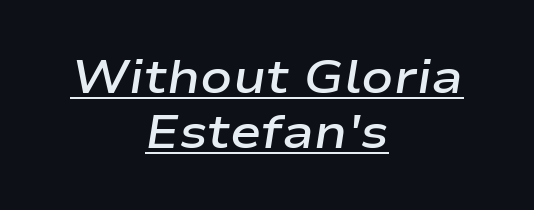
{"italic": "yes", "lean": "right", "slant_degrees": 9, "bold": "semi", "weight": "semibold", "width": "wide", "stroke_contrast": "low", "x_height": "medium", "monospaced": "no", "underline": "yes", "align": "center", "line_spacing_ratio": 1.17, "letter_spacing": "normal", "letter_spacing_em": 0.0, "glyph_px": 47}
